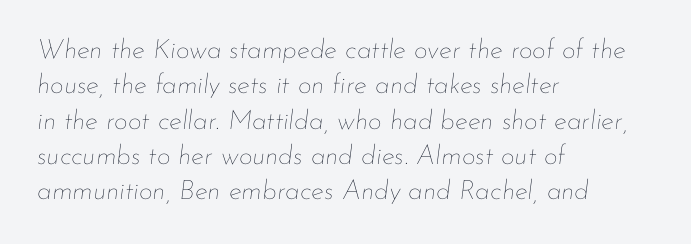
The image shows 27 px text type, italic (leaning right); set left-aligned, normal line spacing (1.31x), normal letter spacing, not underlined.
